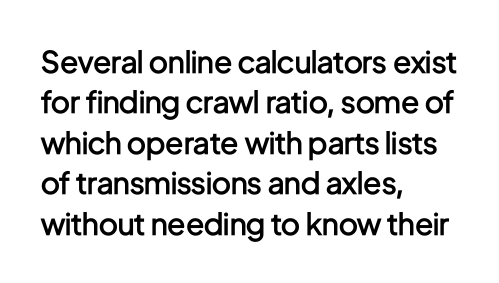
{"serif": "no", "italic": "no", "bold": "semi", "weight": "semibold", "width": "condensed", "stroke_contrast": "low", "x_height": "medium", "monospaced": "no", "underline": "no", "align": "left", "line_spacing": "normal", "line_spacing_ratio": 1.35, "letter_spacing": "normal", "letter_spacing_em": 0.0, "glyph_px": 30}
